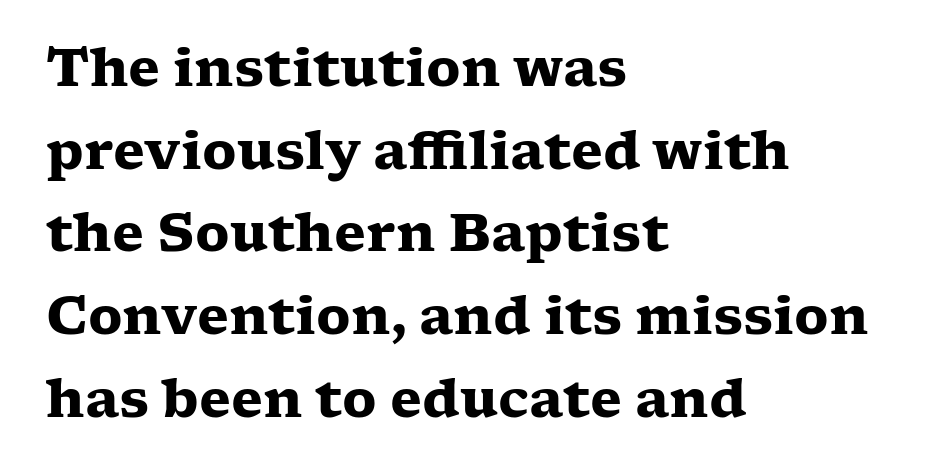
{"serif": "yes", "italic": "no", "bold": "yes", "weight": "heavy", "width": "wide", "stroke_contrast": "low", "x_height": "medium", "monospaced": "no", "underline": "no", "align": "left", "line_spacing": "normal", "line_spacing_ratio": 1.59, "letter_spacing": "normal", "letter_spacing_em": 0.0, "glyph_px": 52}
